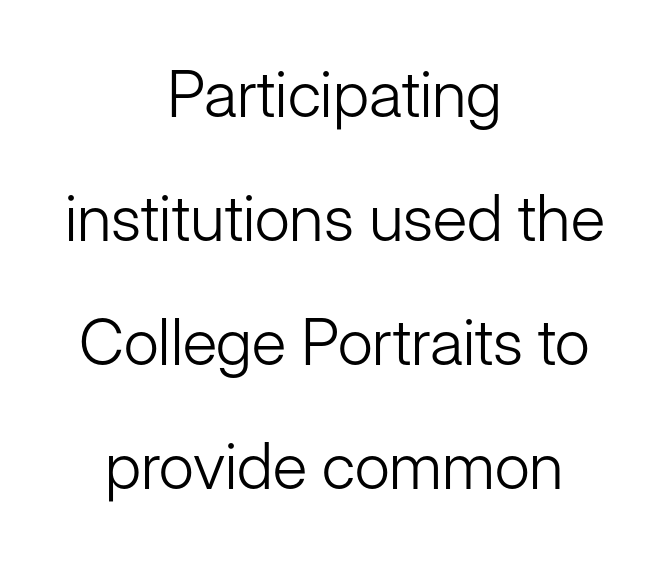
Q: Is the text bold? A: No.
Q: Is the text italic (slanted)? A: No, it is upright.
Q: Is the typeface a serif or a sans-serif typeface? A: Sans-serif.
Q: Is the text underlined? A: No.
Q: How is the paragraph aligned? A: Centered.
Q: Is the spacing between letters normal or unusually wide? A: Normal.
Q: Is the spacing between lines tight, normal or loose? A: Loose.
Q: Width (condensed, normal, or wide)? A: Normal.
Q: Stroke contrast? A: Low.
Q: x-height? A: Medium.
Q: Monospaced? A: No.
